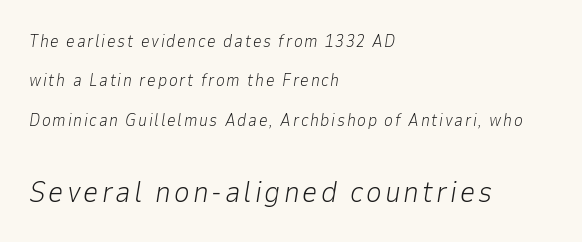
You get the small type first, then a jump to larger type. Underlining? Definitely not there. The block of text is sparse from top to bottom, with ample space between rows. The font's italic variant was chosen for this text. The rendering anchors every line to the left-hand side.
